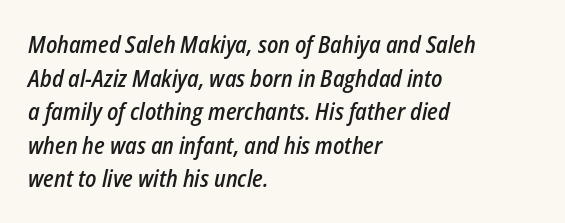
This rendering features lettering with no underline. Each word holds together tightly as a unit, with standard inter-letter gaps. These words are printed semibold, heavier than regular yet not bold. Vertically, the passage feels balanced, rows spaced as you'd expect. Slanted lettering throughout. This sample is left-justified, so line endings fall wherever the words run out.
